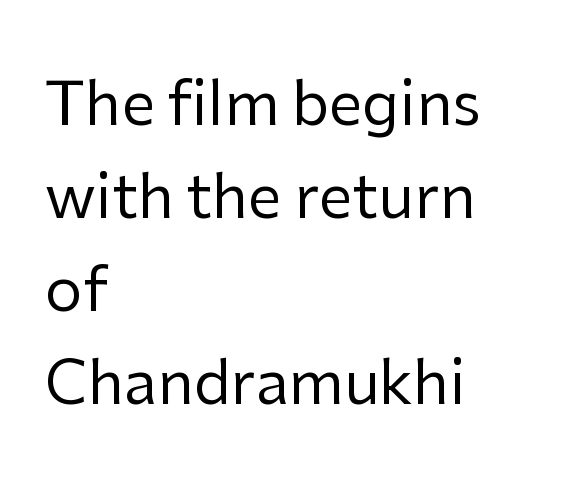
The image shows 60 px regular-weight sans-serif type, upright; set left-aligned, normal line spacing (1.55x), normal letter spacing, not underlined; low stroke contrast and a medium x-height.
